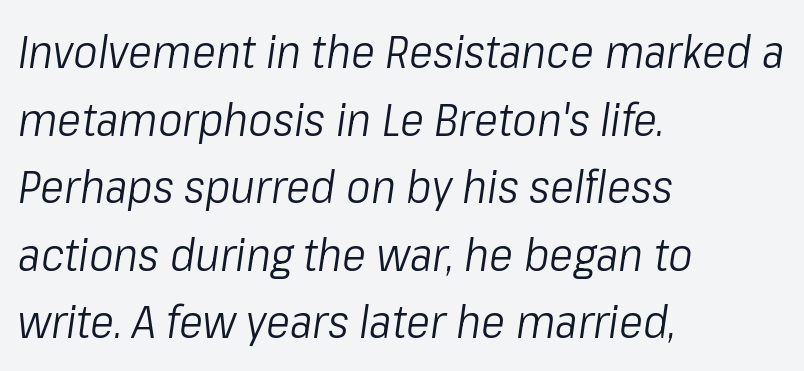
Has an underline been added? It has not. The specimen reads as italic at a glance. Caption: standard tracking, unaltered. Caption: face not bold, strokes unweighted. Normally led — the rows are evenly, conventionally spaced. Each letter keeps its own natural width here, so spacing adapts to shape.
